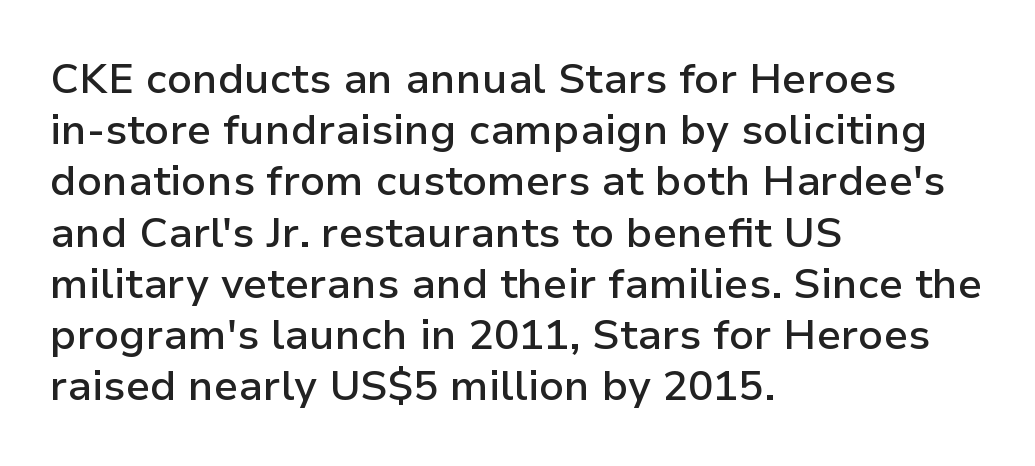
The image shows 42 px semibold sans-serif type, upright; set left-aligned, line spacing 1.22x, normal letter spacing, not underlined; low stroke contrast and a medium x-height.
